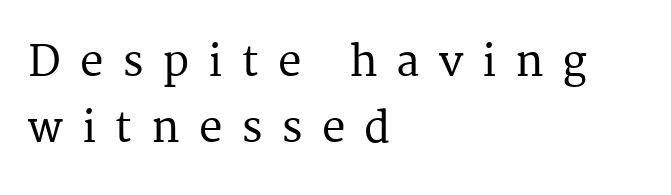
Q: Is the text italic (slanted)? A: No, it is upright.
Q: Is the typeface a serif or a sans-serif typeface? A: Serif.
Q: Is the text underlined? A: No.
Q: How is the paragraph aligned? A: Left-aligned.
Q: Is the spacing between letters normal or unusually wide? A: Unusually wide.
Q: Is the spacing between lines tight, normal or loose? A: Normal.
Q: Width (condensed, normal, or wide)? A: Normal.
Q: Stroke contrast? A: Medium.
Q: x-height? A: Medium.
Q: Monospaced? A: No.
